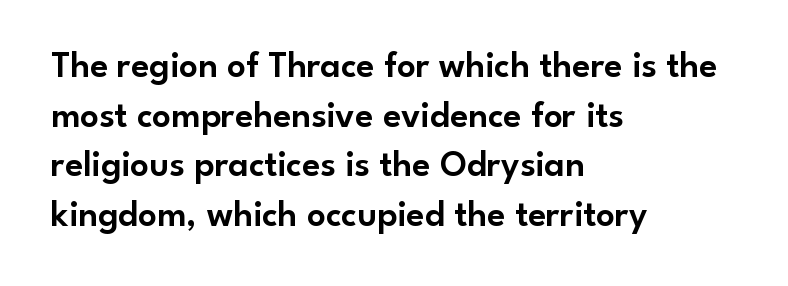
In terms of letterform style, serifs are entirely absent. Unlike italic type, these characters show no tilt at all. The lines sit at an ordinary, default distance from one another. The line texture is even and compact thanks to regular tracking. The rendering uses natural spacing where letterforms have individual widths. The words here are not underlined.
